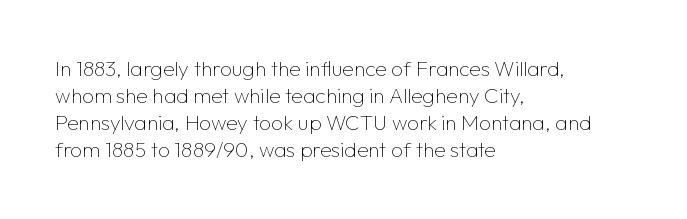
Q: Is the text bold? A: No.
Q: Is the text italic (slanted)? A: No, it is upright.
Q: Is the text underlined? A: No.
Q: How is the paragraph aligned? A: Left-aligned.
Q: Is the spacing between letters normal or unusually wide? A: Normal.
Q: Is the spacing between lines tight, normal or loose? A: Normal.
